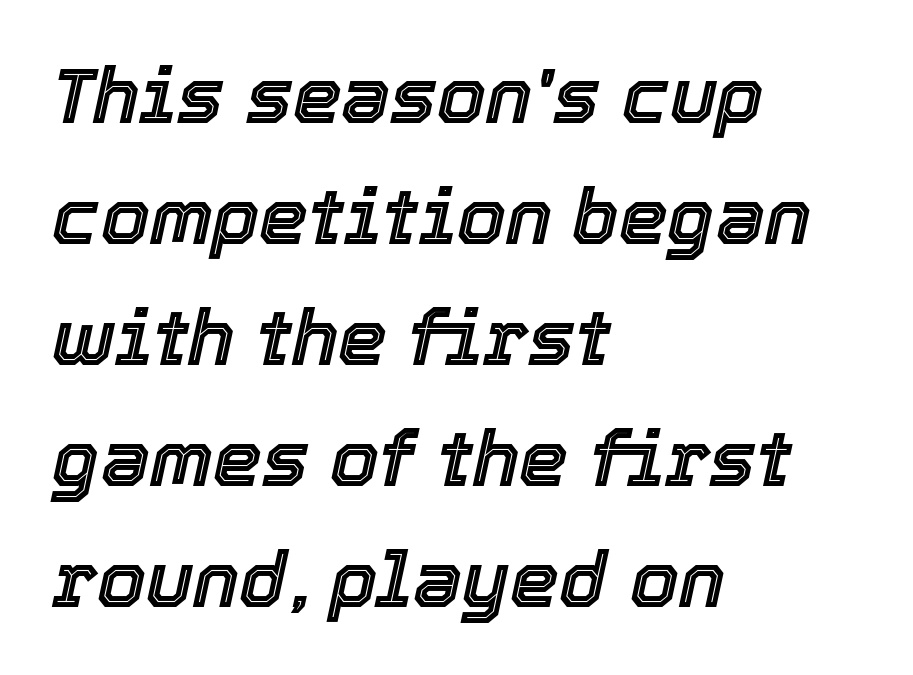
The image shows 78 px text type, italic (leaning right); set left-aligned, normal line spacing (1.55x), normal letter spacing, not underlined; a medium x-height.
